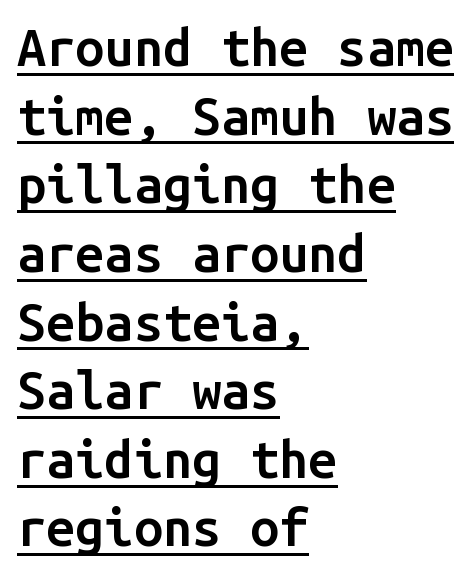
The image shows 52 px semibold sans-serif type, upright, monospaced; set left-aligned, normal line spacing (1.32x), normal letter spacing, underlined; low stroke contrast and a medium x-height.
